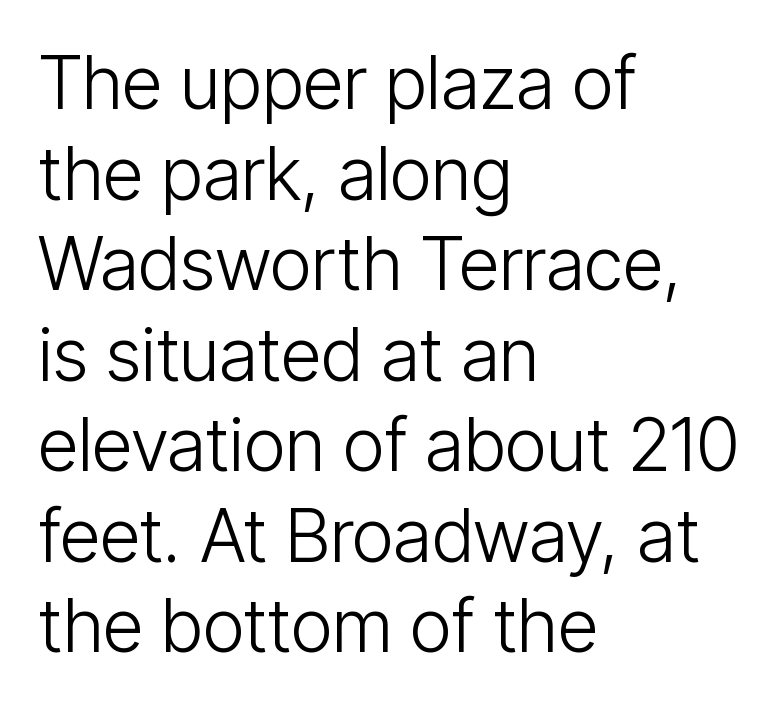
Glance below the letters and you will spot only blank space. The passage shown is not bold in any degree. You can tell it's not italic because the verticals are truly vertical. The letters advance in unequal steps, a hallmark of proportional type.
